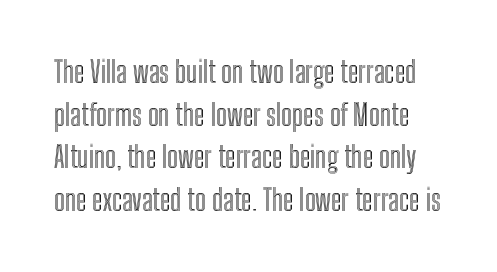
Q: Is the text italic (slanted)? A: No, it is upright.
Q: Is the text underlined? A: No.
Q: Is the spacing between letters normal or unusually wide? A: Normal.
Q: Is the spacing between lines tight, normal or loose? A: Normal.
Q: Width (condensed, normal, or wide)? A: Condensed.
Q: x-height? A: Medium.
Q: Monospaced? A: No.
